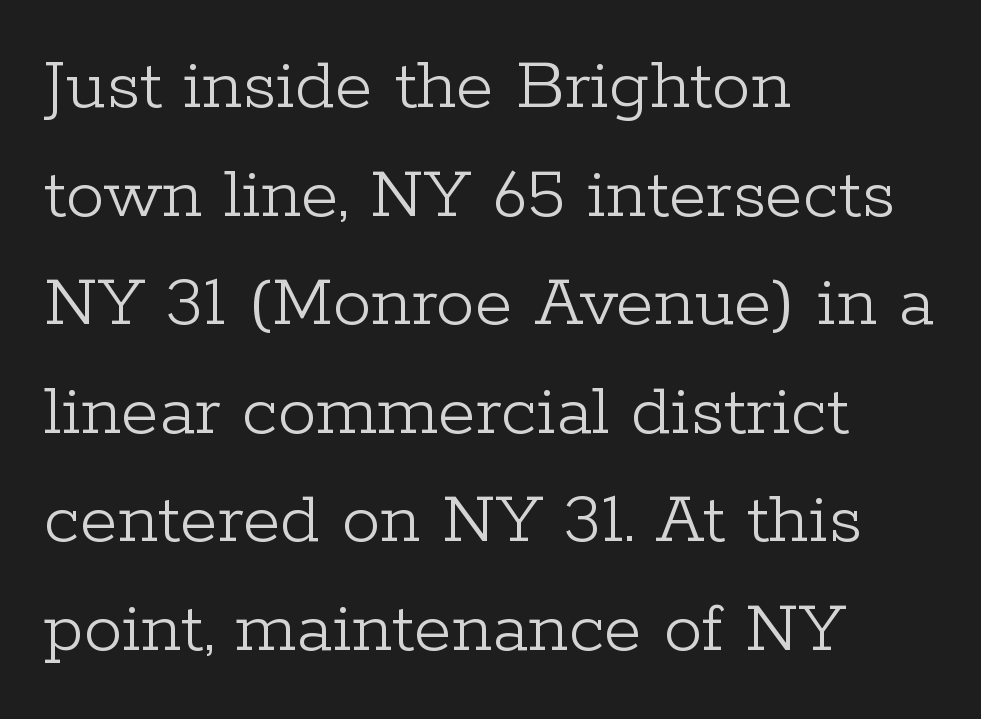
Q: Is the text bold? A: No.
Q: Is the text italic (slanted)? A: No, it is upright.
Q: Is the typeface a serif or a sans-serif typeface? A: Serif.
Q: Is the text underlined? A: No.
Q: How is the paragraph aligned? A: Left-aligned.
Q: Is the spacing between letters normal or unusually wide? A: Normal.
Q: Is the spacing between lines tight, normal or loose? A: Normal.
Q: Width (condensed, normal, or wide)? A: Normal.
Q: Stroke contrast? A: Low.
Q: x-height? A: Medium.
Q: Monospaced? A: No.
